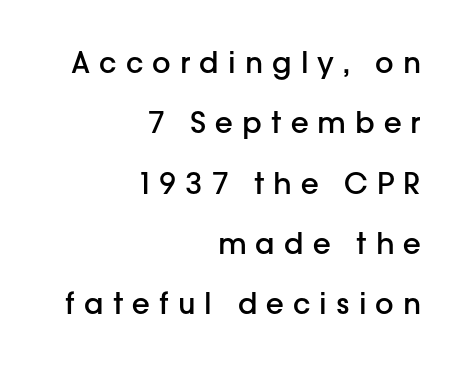
{"serif": "no", "italic": "no", "bold": "semi", "weight": "semibold", "width": "normal", "stroke_contrast": "low", "x_height": "medium", "monospaced": "no", "underline": "no", "align": "right", "line_spacing": "loose", "line_spacing_ratio": 2.08, "letter_spacing": "wide", "letter_spacing_em": 0.31, "glyph_px": 29}
